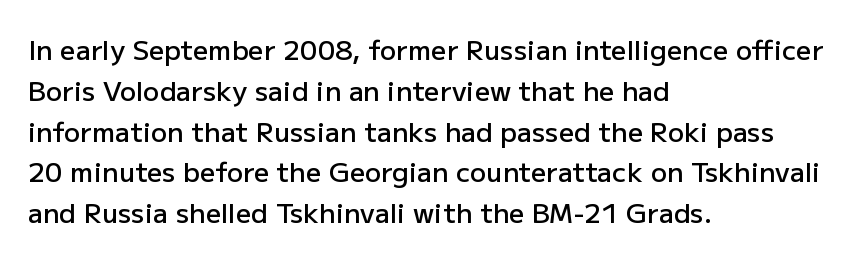
Q: Is the text bold? A: Semi-bold.
Q: Is the text italic (slanted)? A: No, it is upright.
Q: Is the text underlined? A: No.
Q: How is the paragraph aligned? A: Left-aligned.
Q: Is the spacing between letters normal or unusually wide? A: Normal.
Q: Is the spacing between lines tight, normal or loose? A: Normal.
